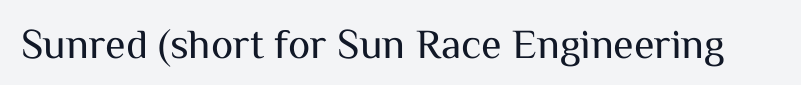
{"serif": "no", "italic": "no", "bold": "no", "weight": "regular", "width": "normal", "stroke_contrast": "medium", "x_height": "medium", "monospaced": "no", "underline": "no", "letter_spacing": "normal", "letter_spacing_em": 0.0, "glyph_px": 42}
